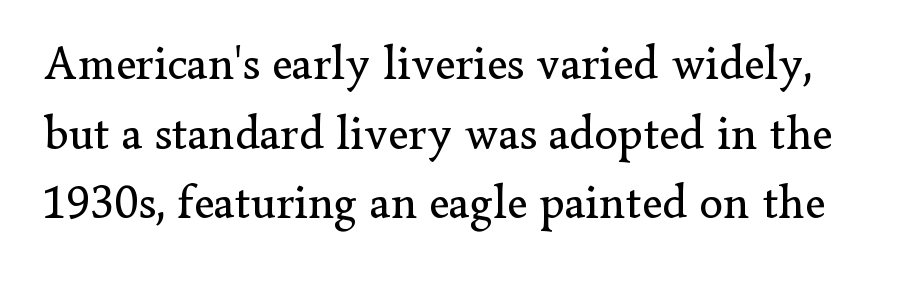
Q: Is the text bold? A: No.
Q: Is the text italic (slanted)? A: No, it is upright.
Q: Is the typeface a serif or a sans-serif typeface? A: Serif.
Q: Is the text underlined? A: No.
Q: Is the spacing between letters normal or unusually wide? A: Normal.
Q: Is the spacing between lines tight, normal or loose? A: Normal.
Q: Width (condensed, normal, or wide)? A: Normal.
Q: Stroke contrast? A: Low.
Q: x-height? A: Small.
Q: Monospaced? A: No.
